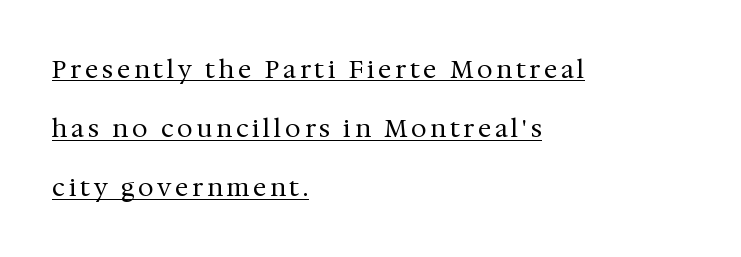
{"italic": "no", "bold": "no", "underline": "yes", "align": "left", "line_spacing": "loose", "line_spacing_ratio": 2.37, "glyph_px": 25}
